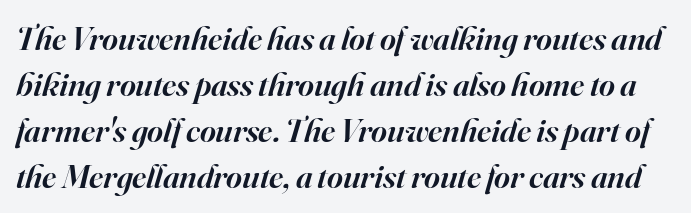
{"serif": "yes", "italic": "yes", "lean": "right", "slant_degrees": 16, "bold": "semi", "weight": "semibold", "width": "normal", "stroke_contrast": "high", "x_height": "small", "monospaced": "no", "underline": "no", "line_spacing": "normal", "line_spacing_ratio": 1.35, "letter_spacing": "normal", "letter_spacing_em": 0.0, "glyph_px": 34}
